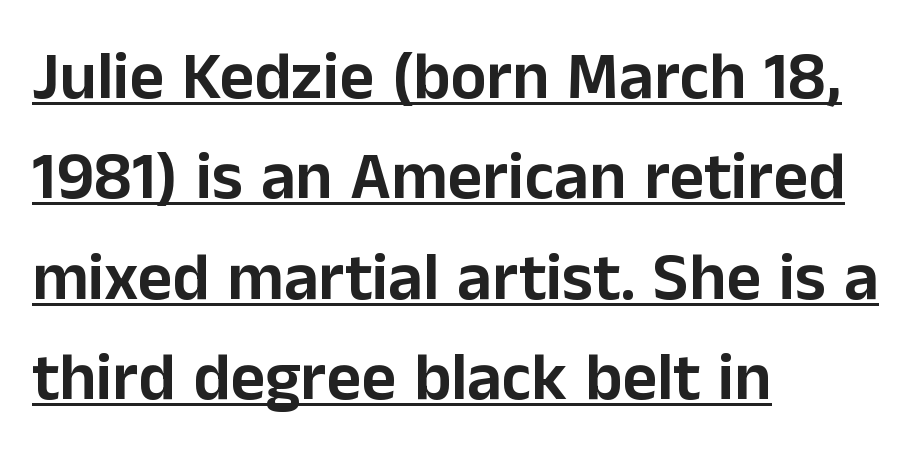
{"serif": "no", "italic": "no", "width": "normal", "stroke_contrast": "low", "x_height": "medium", "monospaced": "no", "underline": "yes", "align": "left", "line_spacing": "normal", "line_spacing_ratio": 1.5, "letter_spacing": "normal", "letter_spacing_em": 0.0, "glyph_px": 67}
